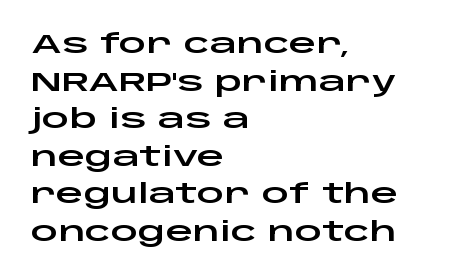
{"italic": "no", "underline": "no", "align": "left", "line_spacing": "normal", "line_spacing_ratio": 1.39, "letter_spacing": "normal", "letter_spacing_em": 0.0, "glyph_px": 27}
